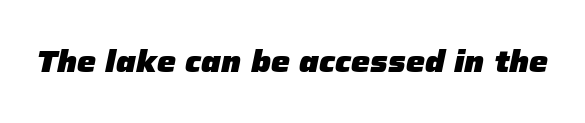
The image shows 30 px heavy type, italic (leaning right); set normal letter spacing, not underlined; low stroke contrast and a medium x-height.
